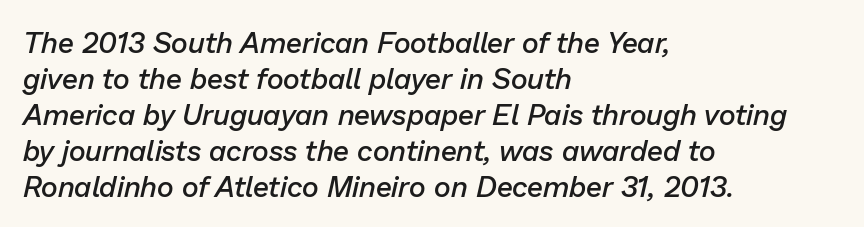
If you drew a line through each stem, it would be angled. You could not count columns in this text — the font is proportionally spaced. The sample has been set in demibold, a notch under bold. In CSS terms this would be text-align: left. Is the letter spacing exaggerated? No — it looks like the ordinary default. This rendering features lettering with no underline.
